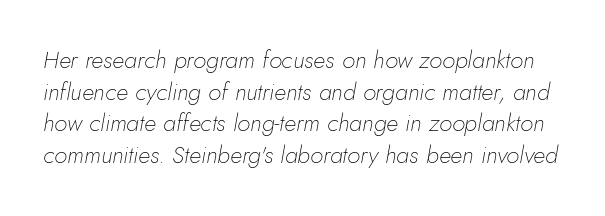
The passage shown is not underscored anywhere. Would a proofreader flag this as italicized? Yes. Evenly set lines give the paragraph a standard silhouette. Nothing heavy about these letters — not bold at all. Words appear dense and cohesive because spacing is normal.
